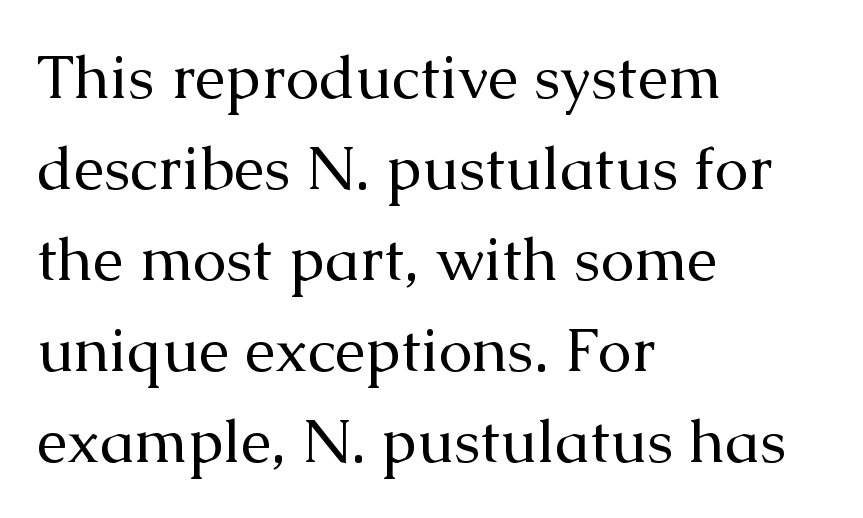
The image shows 61 px regular-weight serif type, upright; set left-aligned, normal line spacing (1.49x), normal letter spacing, not underlined; medium stroke contrast and a medium x-height.
